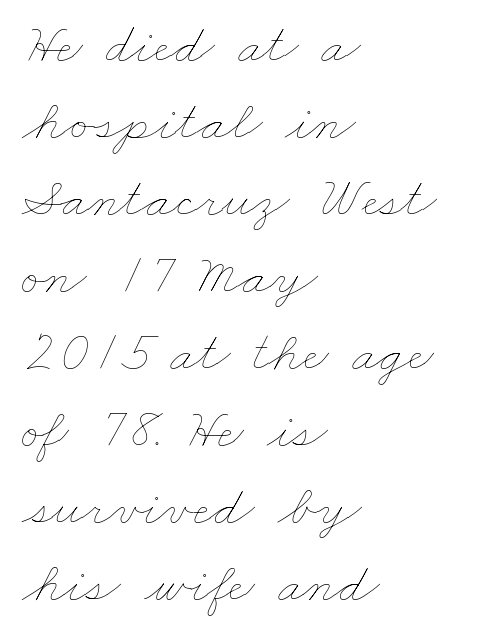
Q: Is the text bold? A: No.
Q: Is the text underlined? A: No.
Q: How is the paragraph aligned? A: Left-aligned.
Q: Is the spacing between letters normal or unusually wide? A: Normal.
Q: Is the spacing between lines tight, normal or loose? A: Normal.
Q: Width (condensed, normal, or wide)? A: Wide.
Q: Stroke contrast? A: Low.
Q: x-height? A: Small.
Q: Monospaced? A: No.
